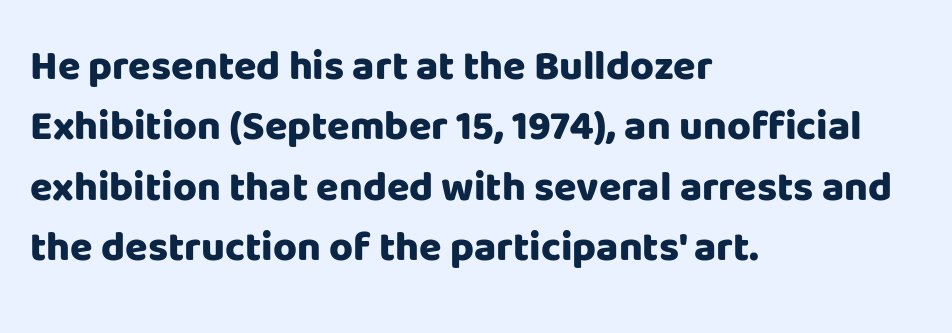
The image shows 41 px heavy sans-serif type, upright; set left-aligned, normal line spacing (1.47x), normal letter spacing, not underlined; low stroke contrast and a large x-height.
